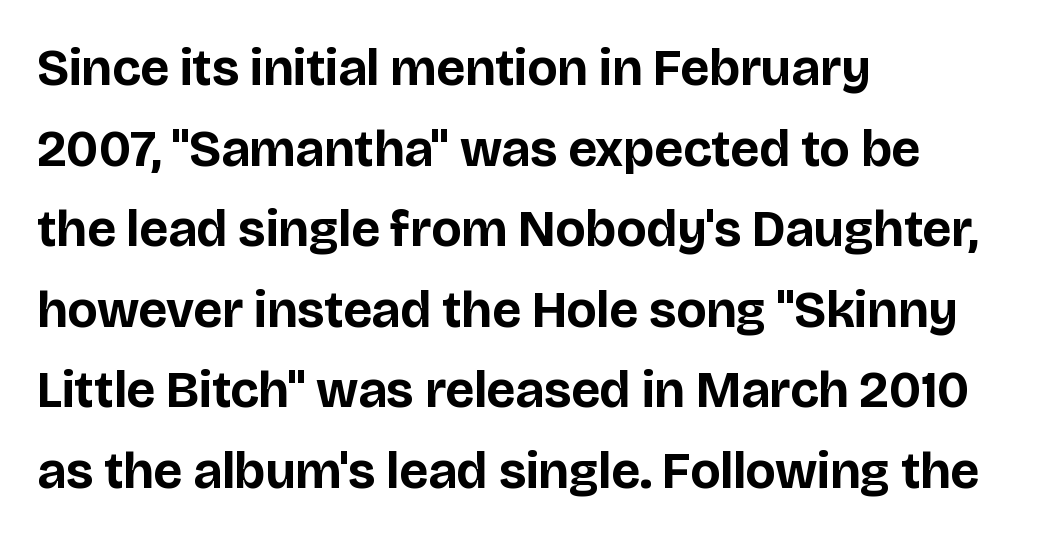
{"serif": "no", "italic": "no", "bold": "yes", "weight": "bold", "width": "normal", "stroke_contrast": "low", "x_height": "large", "monospaced": "no", "underline": "no", "align": "left", "line_spacing": "normal", "line_spacing_ratio": 1.58, "letter_spacing": "normal", "letter_spacing_em": 0.0, "glyph_px": 51}
